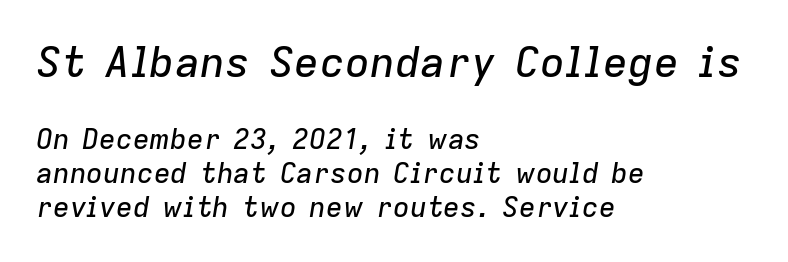
The rendering uses natural spacing where letterforms have individual widths. Here the first block reads like a headline and the second like body copy. The passage shown is not underscored anywhere. Horizontally, the lines are justified to the leading edge only. Tall strokes in this sample are angled rather than plumb.
